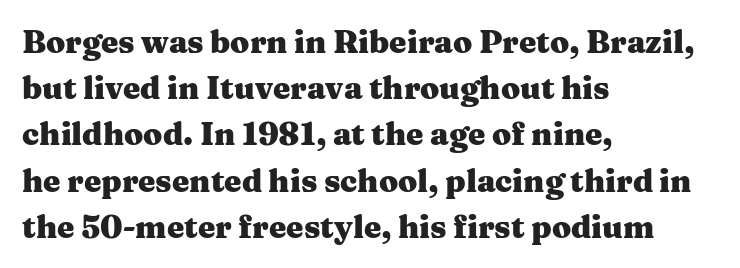
These lines keep a tight, regular rhythm from letter to letter. The rendering uses natural spacing where letterforms have individual widths. You can tell from the footed stems that serif type was used. Notice how the stems are strictly vertical — no italics here. The font is running at its bold setting.
